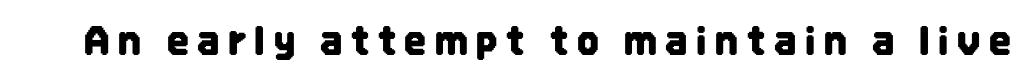
Short note: letters widely spaced. The text was rendered using a sans face with plain stroke endings. The glyphs are unaccompanied by any horizontal stroke below them. Proportional: the letters do not fall into vertical columns. Designer's note — italics off, roman on.
